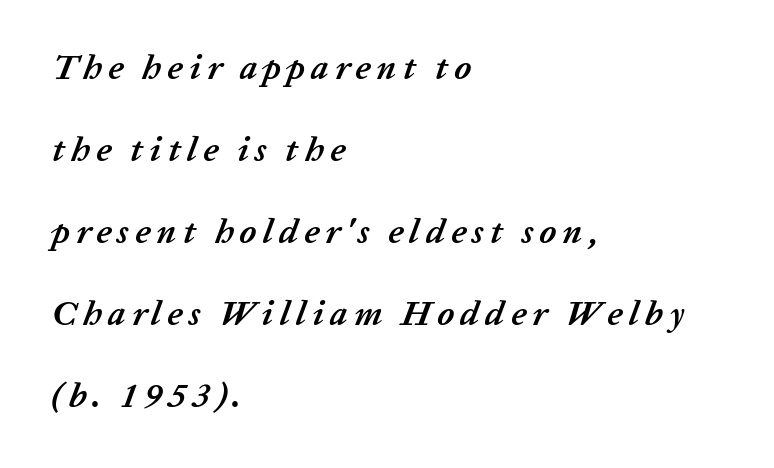
The string is rendered with underlining switched off. Bold? Absolutely — the strokes are thick and heavy. This sample has the flowing, uneven cadence of proportional lettering. The lines in this sample share a left origin and differ only in where they stop.
